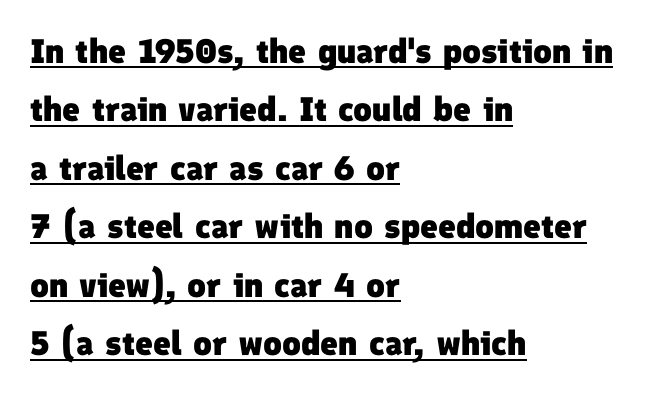
Note: no serifs on the glyphs. Decoration check: the copy is underlined. The characters look thick and weighty, a clear bold. Short and long lines alike share a common starting point at left. Looks like regular typesetting: each glyph gets only the width it needs. This sample uses plain, unmodified letter spacing.
